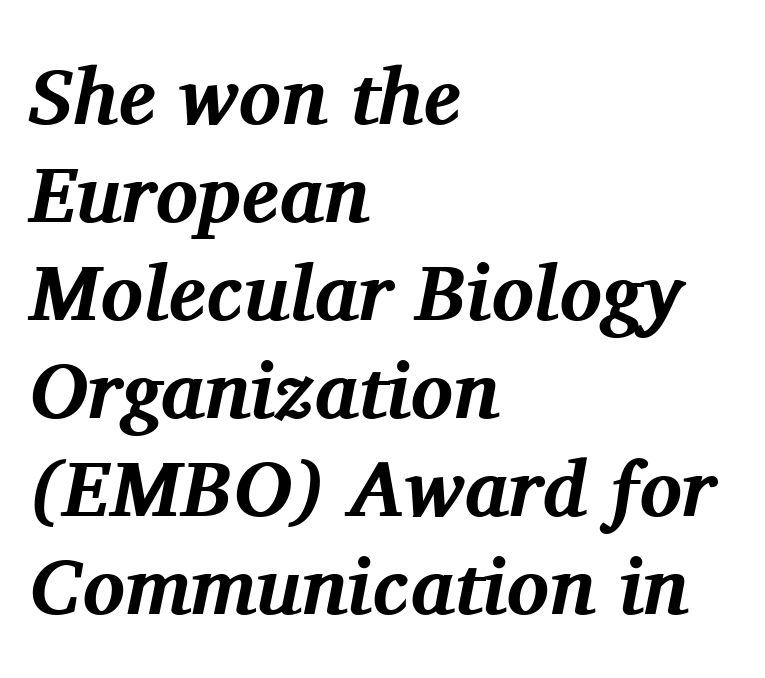
The image shows 79 px bold serif type, italic (leaning right); set left-aligned, line spacing 1.24x, normal letter spacing, not underlined; medium stroke contrast and a medium x-height.
